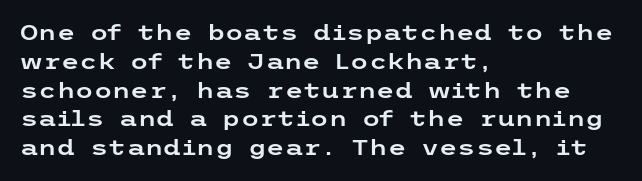
The compositor pushed each line to the left boundary. The strip under each line holds only bare page. When letters stand straight like this, we call the style roman or upright. Letter spacing: default. In terms of leading, this rendering sits right in the middle.
